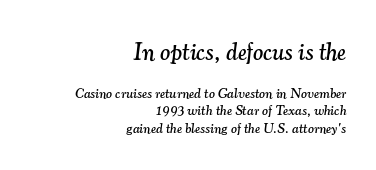
The designer left line spacing at the default. Lines of text with bare space underneath. The typesetter chose a ragged-left arrangement here. There's an unmistakable incline to the writing here. The upper block of text is set noticeably larger than the block beneath it. Tracking value appears to be zero — textbook default spacing.
